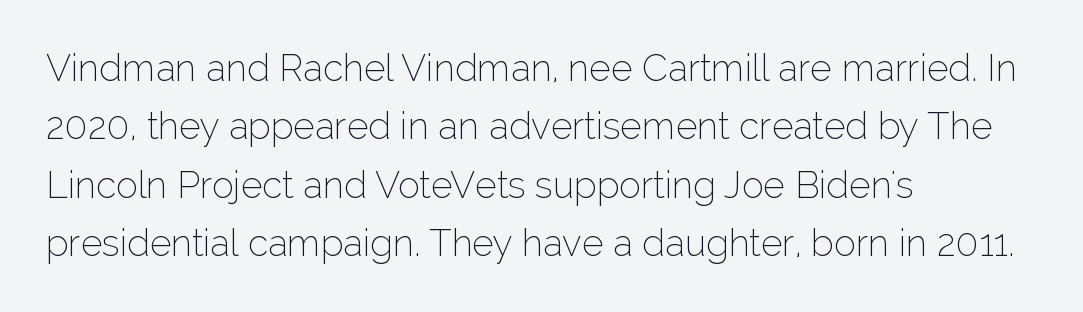
The image shows 37 px thin sans-serif type, upright; set left-aligned, normal line spacing (1.58x), normal letter spacing, not underlined; low stroke contrast and a medium x-height.
